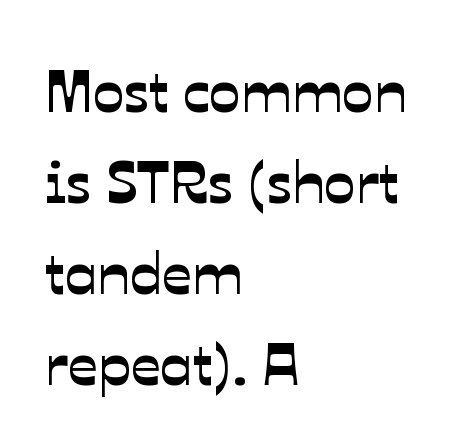
Caption: multi-line text, flush left, ragged right. Caption: standard tracking, unaltered. Note the varied advance widths — an 'i' is clearly narrower than an 'm'. These lines are composed in type without serifs. Summary of vertical rhythm: regular, with standard interline spacing. Underline: absent.
